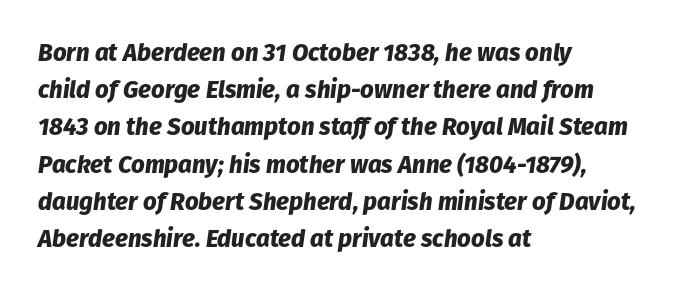
The rendering applies a slant to the glyphs. On the weight axis this lands at bold, roughly 700. Look at the tracking — it's just the regular setting, nothing added. Leading matches the norm, producing a regular column. Visually the block forms a straight wall on the left and a jagged coastline on the right. Underline: absent.
